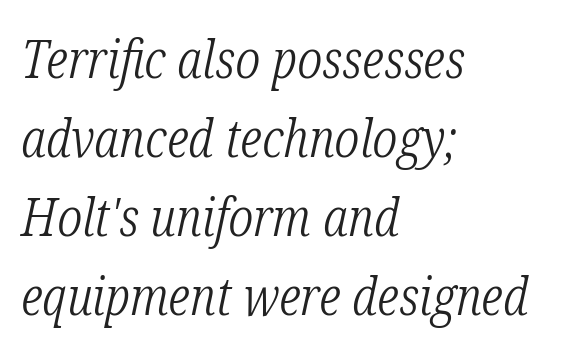
Does the lettering tilt? It does — this is italic. Is the letter spacing exaggerated? No — it looks like the ordinary default. The font family rendered here belongs to the serif group. Normally led — the rows are evenly, conventionally spaced.
